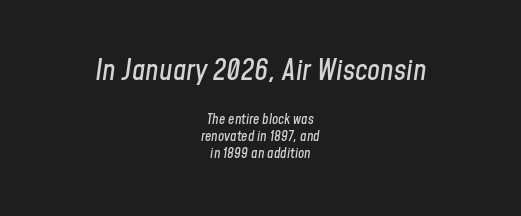
{"italic": "yes", "lean": "right", "slant_degrees": 8, "width": "condensed", "stroke_contrast": "low", "x_height": "medium", "monospaced": "no", "underline": "no", "align": "center", "line_spacing_ratio": 1.23, "letter_spacing": "normal", "letter_spacing_em": 0.0, "larger_block": "first", "size_ratio": 2.07, "glyph_px": 29}
